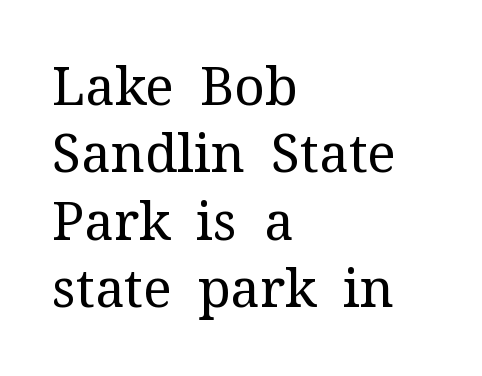
Each letter keeps its own natural width here, so spacing adapts to shape. Standard letterfit; no display-style spreading of the glyphs. The passage shown is typeset with a serif family. Is the type heavy? It reads as light-to-regular instead. The rag falls on the right side of this text block. Posture: upright roman.
